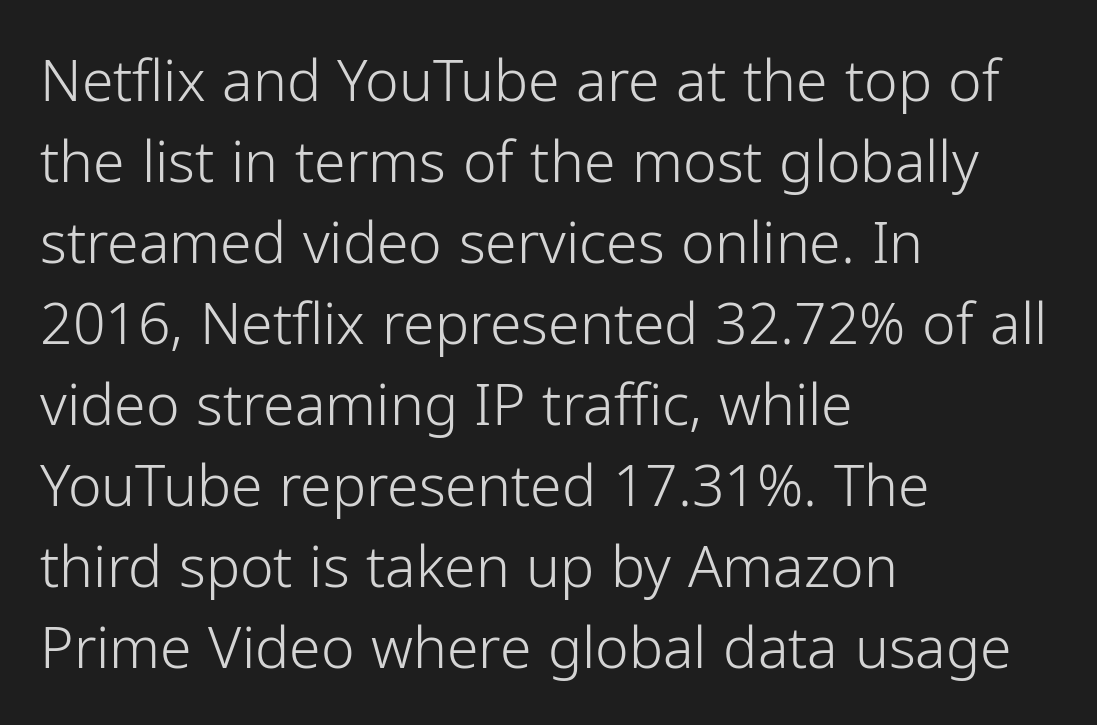
{"serif": "no", "italic": "no", "bold": "no", "weight": "light", "width": "normal", "stroke_contrast": "low", "x_height": "medium", "monospaced": "no", "underline": "no", "align": "left", "line_spacing": "normal", "line_spacing_ratio": 1.42, "letter_spacing": "normal", "letter_spacing_em": 0.0, "glyph_px": 57}
